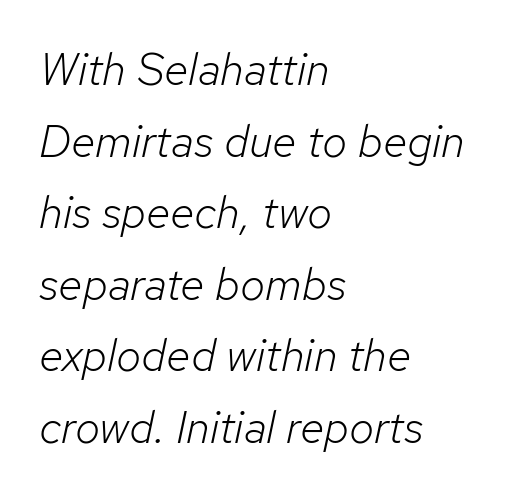
Successive baselines arrive at the customary interval. Each row of text sits above clean, open space. Caption: standard tracking, unaltered. If you drew a ruler down the left edge, every line would touch it. Unbolded letterforms with no extra heft.
